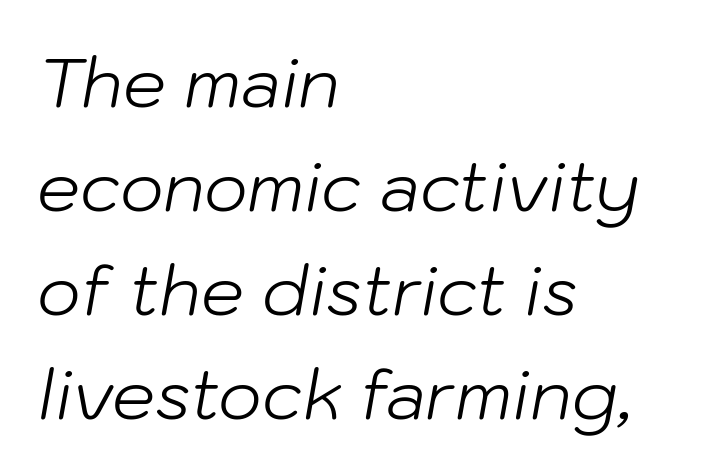
Q: Is the text bold? A: No.
Q: Is the text italic (slanted)? A: Yes, it leans right by about 10 degrees.
Q: Is the text underlined? A: No.
Q: How is the paragraph aligned? A: Left-aligned.
Q: Is the spacing between letters normal or unusually wide? A: Normal.
Q: Is the spacing between lines tight, normal or loose? A: Normal.
Q: Width (condensed, normal, or wide)? A: Normal.
Q: Stroke contrast? A: Low.
Q: x-height? A: Medium.
Q: Monospaced? A: No.
